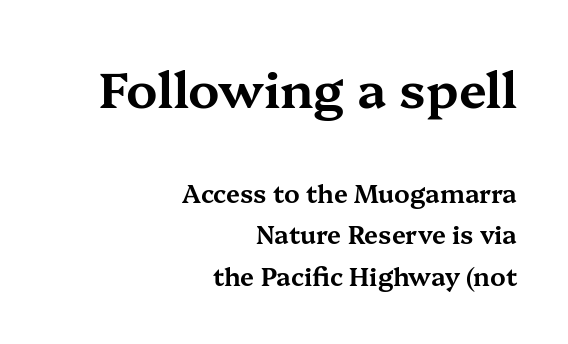
The image shows 50 px wide serif type, upright; set right-aligned, normal line spacing (1.66x), normal letter spacing, not underlined; the first (top) block is 2.0x larger; medium stroke contrast and a medium x-height.
